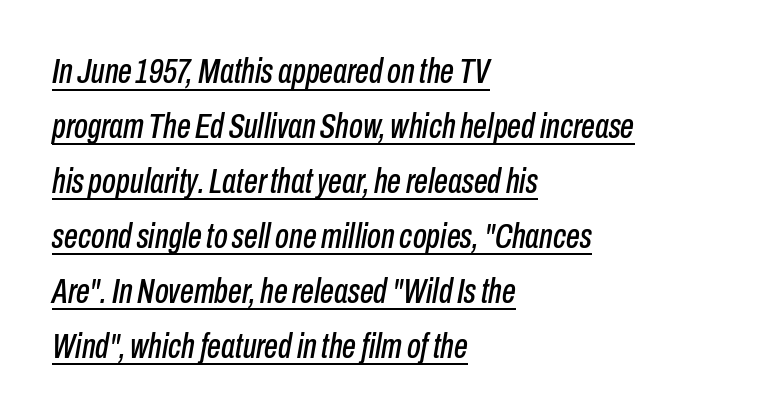
{"italic": "yes", "lean": "right", "slant_degrees": 10, "width": "condensed", "stroke_contrast": "low", "x_height": "medium", "monospaced": "no", "underline": "yes", "align": "left", "line_spacing": "normal", "line_spacing_ratio": 1.57, "letter_spacing": "normal", "letter_spacing_em": 0.0, "glyph_px": 35}
